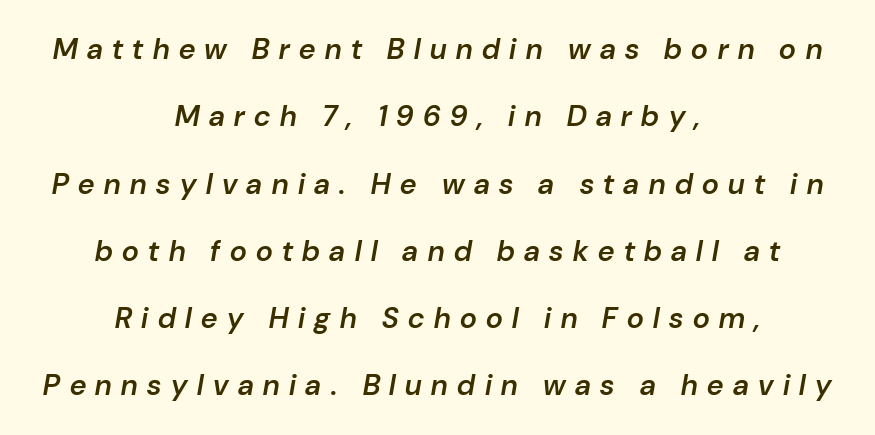
{"italic": "yes", "lean": "right", "slant_degrees": 10, "bold": "semi", "weight": "semibold", "width": "normal", "stroke_contrast": "low", "x_height": "medium", "monospaced": "no", "underline": "no", "align": "center", "line_spacing": "loose", "line_spacing_ratio": 2.32, "letter_spacing": "wide", "letter_spacing_em": 0.33, "glyph_px": 29}
